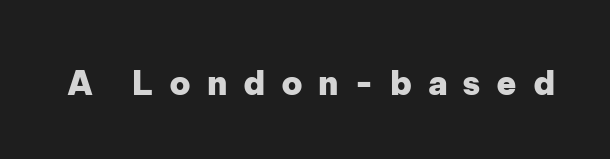
The image shows 33 px heavy sans-serif type, upright; set unusually wide letter spacing (+0.47 em), not underlined; low stroke contrast and a medium x-height.
